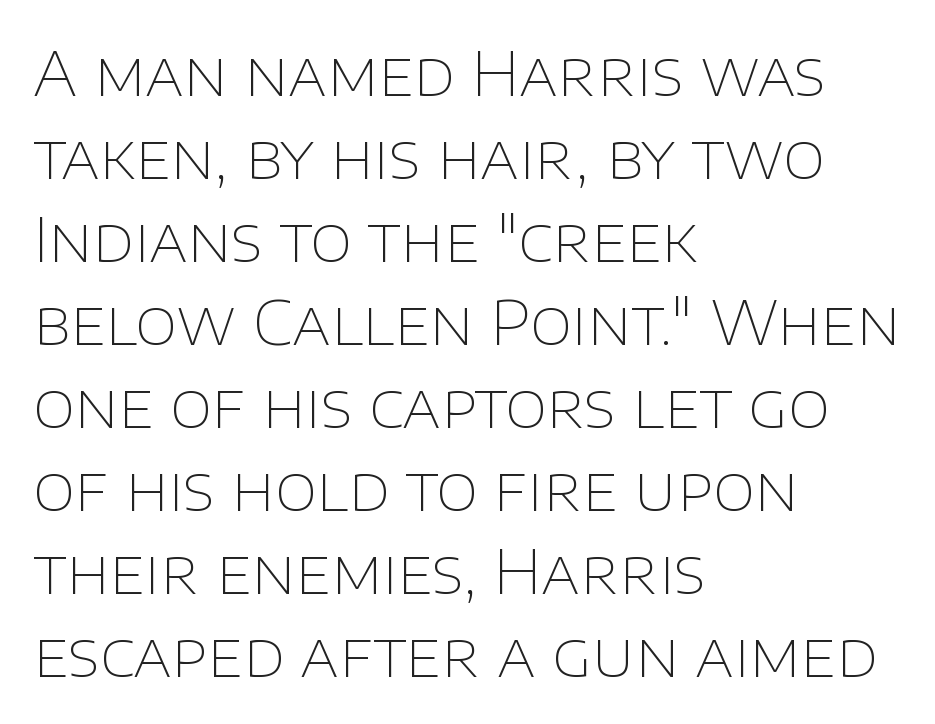
Q: Is the text bold? A: No.
Q: Is the text italic (slanted)? A: No, it is upright.
Q: Is the typeface a serif or a sans-serif typeface? A: Sans-serif.
Q: Is the text underlined? A: No.
Q: How is the paragraph aligned? A: Left-aligned.
Q: Is the spacing between letters normal or unusually wide? A: Normal.
Q: Is the spacing between lines tight, normal or loose? A: Normal.
Q: Width (condensed, normal, or wide)? A: Normal.
Q: Stroke contrast? A: Low.
Q: x-height? A: Large.
Q: Monospaced? A: No.
